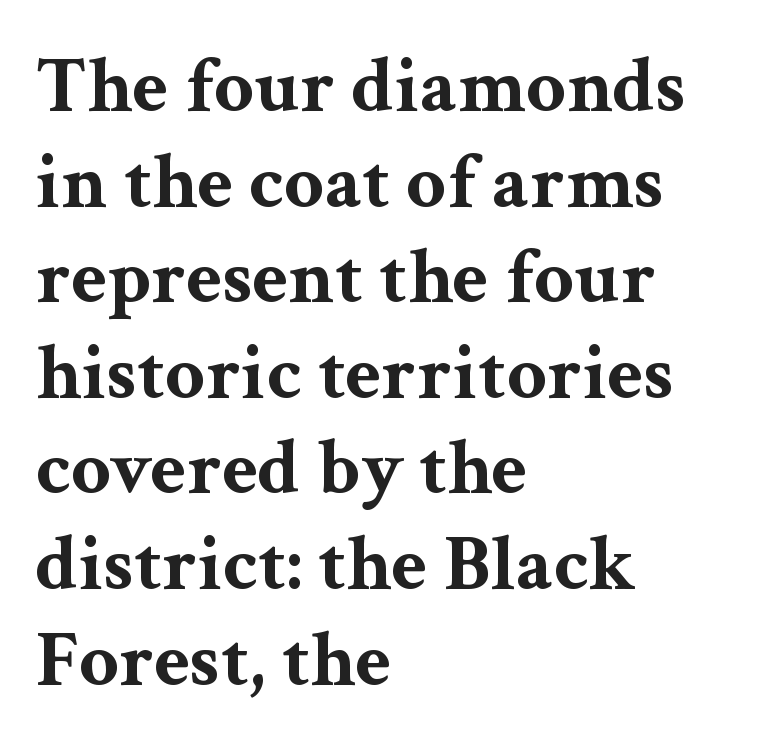
Q: Is the text bold? A: Yes.
Q: Is the text italic (slanted)? A: No, it is upright.
Q: Is the typeface a serif or a sans-serif typeface? A: Serif.
Q: Is the text underlined? A: No.
Q: How is the paragraph aligned? A: Left-aligned.
Q: Is the spacing between letters normal or unusually wide? A: Normal.
Q: Width (condensed, normal, or wide)? A: Wide.
Q: Stroke contrast? A: Medium.
Q: x-height? A: Medium.
Q: Monospaced? A: No.
